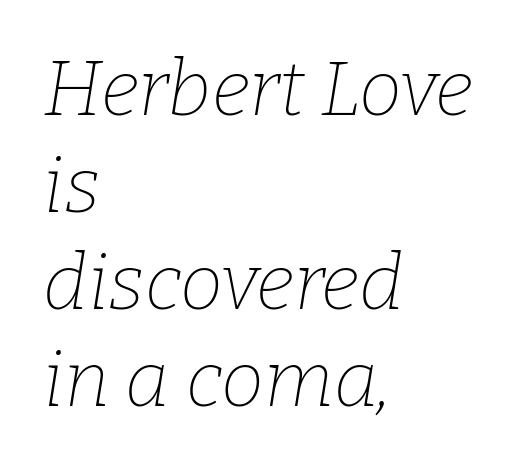
{"serif": "yes", "italic": "yes", "lean": "right", "slant_degrees": 9, "bold": "no", "weight": "thin", "width": "normal", "stroke_contrast": "low", "x_height": "medium", "monospaced": "no", "underline": "no", "align": "left", "line_spacing": "normal", "line_spacing_ratio": 1.26, "letter_spacing": "normal", "letter_spacing_em": 0.0, "glyph_px": 77}
